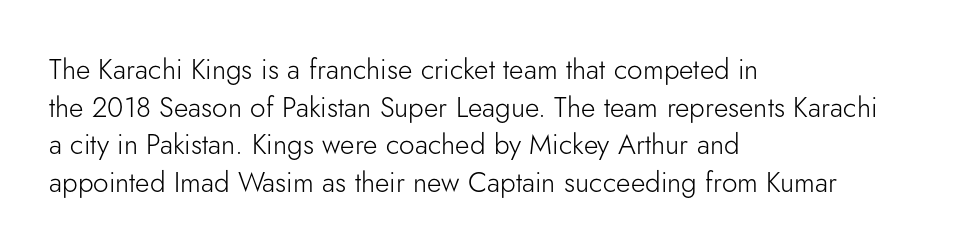
Q: Is the text bold? A: No.
Q: Is the text italic (slanted)? A: No, it is upright.
Q: Is the typeface a serif or a sans-serif typeface? A: Sans-serif.
Q: Is the text underlined? A: No.
Q: How is the paragraph aligned? A: Left-aligned.
Q: Is the spacing between letters normal or unusually wide? A: Normal.
Q: Is the spacing between lines tight, normal or loose? A: Normal.
Q: Width (condensed, normal, or wide)? A: Normal.
Q: Stroke contrast? A: Low.
Q: x-height? A: Small.
Q: Monospaced? A: No.
